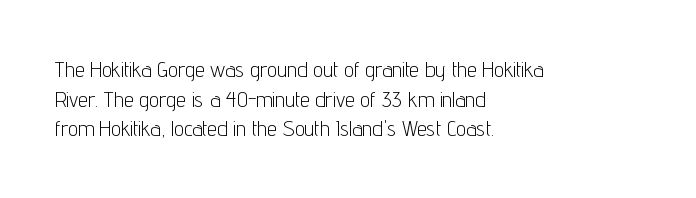
Q: Is the text bold? A: No.
Q: Is the text italic (slanted)? A: No, it is upright.
Q: Is the text underlined? A: No.
Q: How is the paragraph aligned? A: Left-aligned.
Q: Is the spacing between letters normal or unusually wide? A: Normal.
Q: Is the spacing between lines tight, normal or loose? A: Normal.
